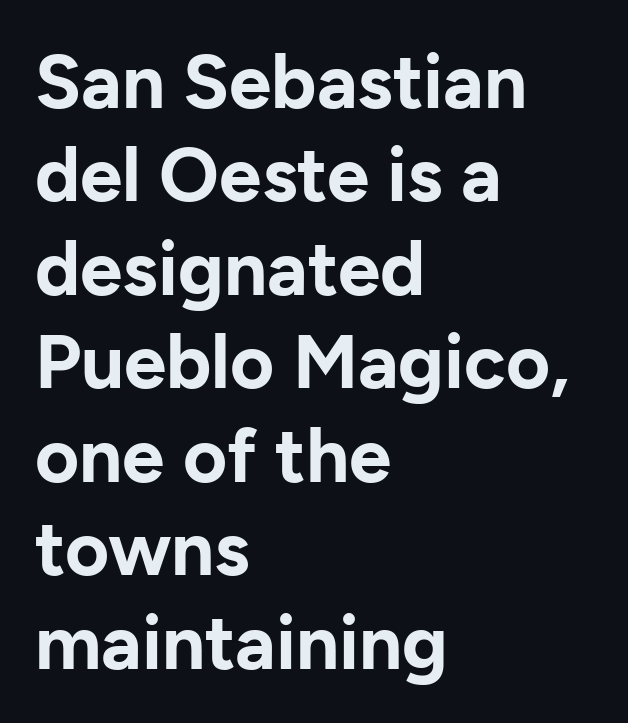
The letters carry no serifs — their stems end cleanly without finishing strokes. A typesetter would mark this as roman, not italic. In terms of weight, the rendering is a true, heavy bold. Nobody drew a line under any word here.
